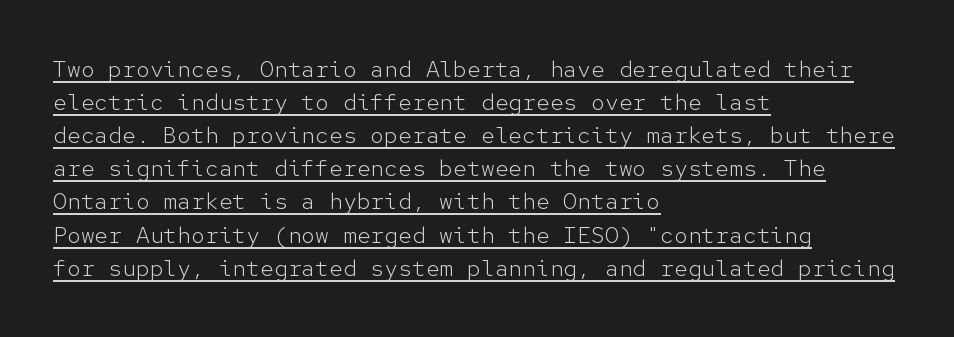
Stroke thickness stays within the range of a standard reading face or lighter. Honestly, the row spacing looks completely unremarkable. Somebody hit Ctrl+U on this one — the words are underlined. You can tell it's not italic because the verticals are truly vertical.
